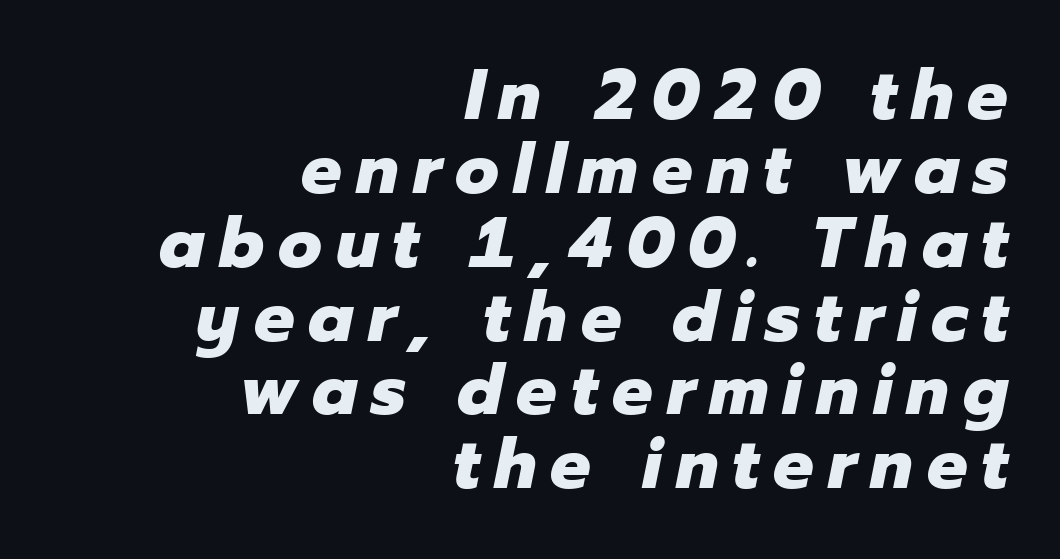
Q: Is the text bold? A: Yes.
Q: Is the text italic (slanted)? A: Yes, it leans right by about 12 degrees.
Q: Is the text underlined? A: No.
Q: How is the paragraph aligned? A: Right-aligned.
Q: Is the spacing between letters normal or unusually wide? A: Unusually wide.
Q: Is the spacing between lines tight, normal or loose? A: Tight.
Q: Width (condensed, normal, or wide)? A: Normal.
Q: Stroke contrast? A: Low.
Q: x-height? A: Medium.
Q: Monospaced? A: No.
